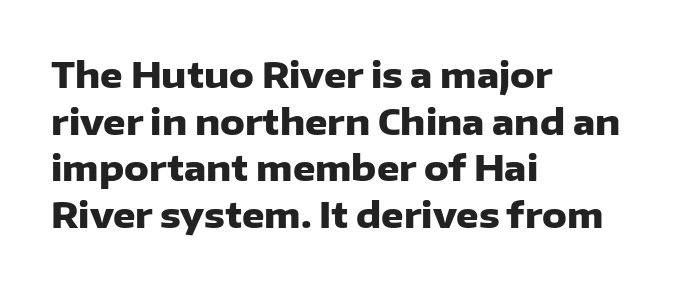
{"serif": "no", "italic": "no", "bold": "yes", "weight": "heavy", "width": "normal", "stroke_contrast": "low", "x_height": "medium", "monospaced": "no", "underline": "no", "align": "left", "line_spacing": "normal", "line_spacing_ratio": 1.33, "letter_spacing": "normal", "letter_spacing_em": 0.0, "glyph_px": 35}
